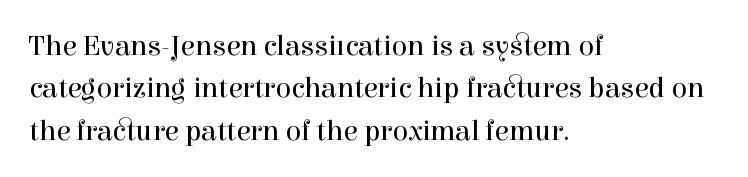
Q: Is the text bold? A: No.
Q: Is the text italic (slanted)? A: No, it is upright.
Q: Is the typeface a serif or a sans-serif typeface? A: Serif.
Q: Is the text underlined? A: No.
Q: How is the paragraph aligned? A: Left-aligned.
Q: Is the spacing between letters normal or unusually wide? A: Normal.
Q: Is the spacing between lines tight, normal or loose? A: Normal.
Q: Width (condensed, normal, or wide)? A: Normal.
Q: x-height? A: Medium.
Q: Monospaced? A: No.
